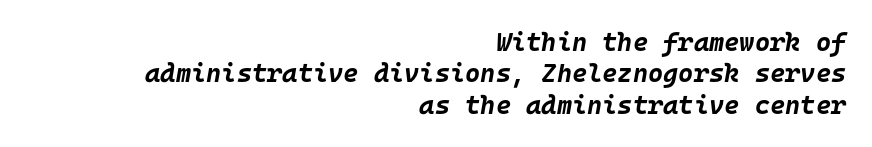
{"italic": "yes", "lean": "right", "slant_degrees": 10, "bold": "yes", "underline": "no", "align": "right", "line_spacing_ratio": 1.21, "letter_spacing": "normal", "letter_spacing_em": 0.0, "glyph_px": 26}
